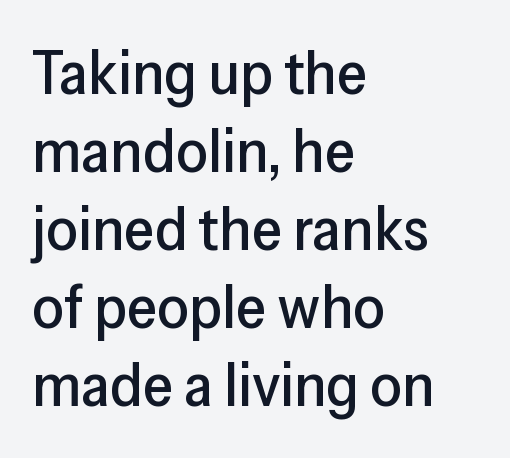
What stands out about the letter spacing? Nothing — it is the standard amount. Anything drawn beneath the words? Only blank space. The axis of the letterforms is exactly vertical. Are there feet on the stems? There aren't — it's a sans.
